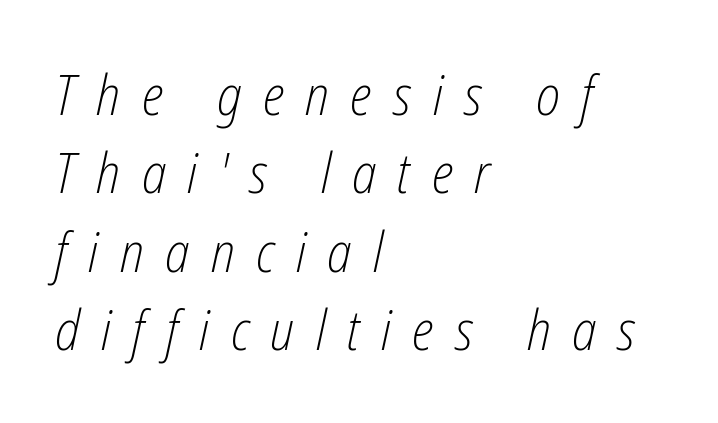
Q: Is the text bold? A: No.
Q: Is the text italic (slanted)? A: Yes, it leans right by about 12 degrees.
Q: Is the text underlined? A: No.
Q: How is the paragraph aligned? A: Left-aligned.
Q: Is the spacing between letters normal or unusually wide? A: Unusually wide.
Q: Is the spacing between lines tight, normal or loose? A: Normal.
Q: Width (condensed, normal, or wide)? A: Condensed.
Q: Stroke contrast? A: Low.
Q: x-height? A: Medium.
Q: Monospaced? A: No.
